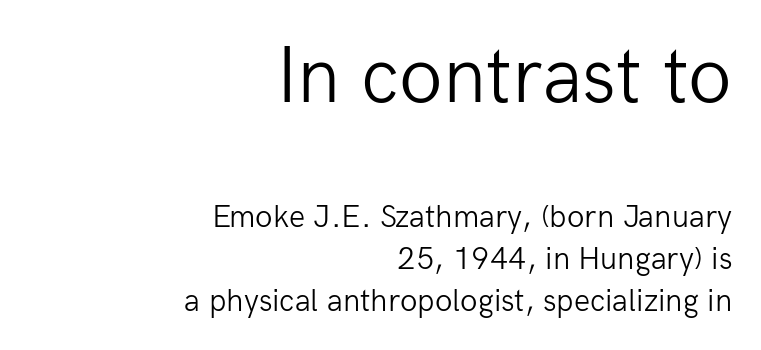
Q: Is the text bold? A: No.
Q: Is the text italic (slanted)? A: No, it is upright.
Q: Is the typeface a serif or a sans-serif typeface? A: Sans-serif.
Q: Is the text underlined? A: No.
Q: How is the paragraph aligned? A: Right-aligned.
Q: Is the spacing between letters normal or unusually wide? A: Normal.
Q: Is the spacing between lines tight, normal or loose? A: Normal.
Q: Which block of text is set in a larger size, the first (top) or the second (bottom)? A: The first (top) one.
Q: Width (condensed, normal, or wide)? A: Normal.
Q: Stroke contrast? A: Low.
Q: x-height? A: Medium.
Q: Monospaced? A: No.
